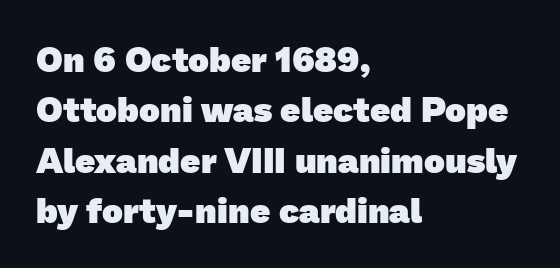
Q: Is the text bold? A: Yes.
Q: Is the typeface a serif or a sans-serif typeface? A: Sans-serif.
Q: Is the text underlined? A: No.
Q: How is the paragraph aligned? A: Left-aligned.
Q: Is the spacing between letters normal or unusually wide? A: Normal.
Q: Is the spacing between lines tight, normal or loose? A: Normal.
Q: Width (condensed, normal, or wide)? A: Normal.
Q: Stroke contrast? A: Low.
Q: x-height? A: Medium.
Q: Monospaced? A: No.
